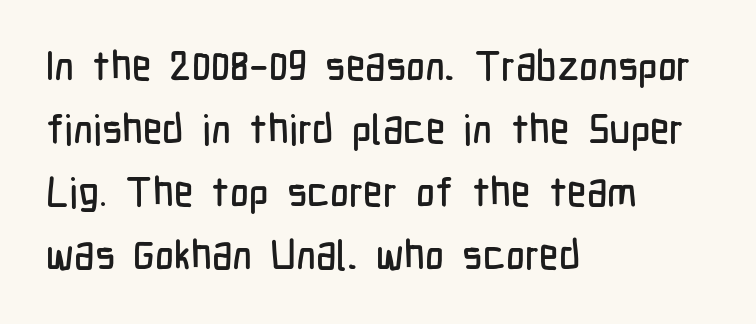
In terms of posture, this sample is upright. The words here are not underlined. Compared with typical paragraphs, the rows here are spaced about the same. Tracking value appears to be zero — textbook default spacing. Compared with a centered layout, this one pins lines to the left instead. Proportional: the letters do not fall into vertical columns.
